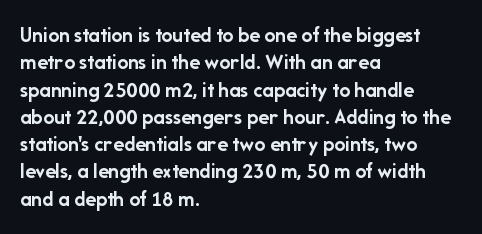
Q: Is the text bold? A: Yes.
Q: Is the text italic (slanted)? A: No, it is upright.
Q: Is the text underlined? A: No.
Q: How is the paragraph aligned? A: Left-aligned.
Q: Is the spacing between letters normal or unusually wide? A: Normal.
